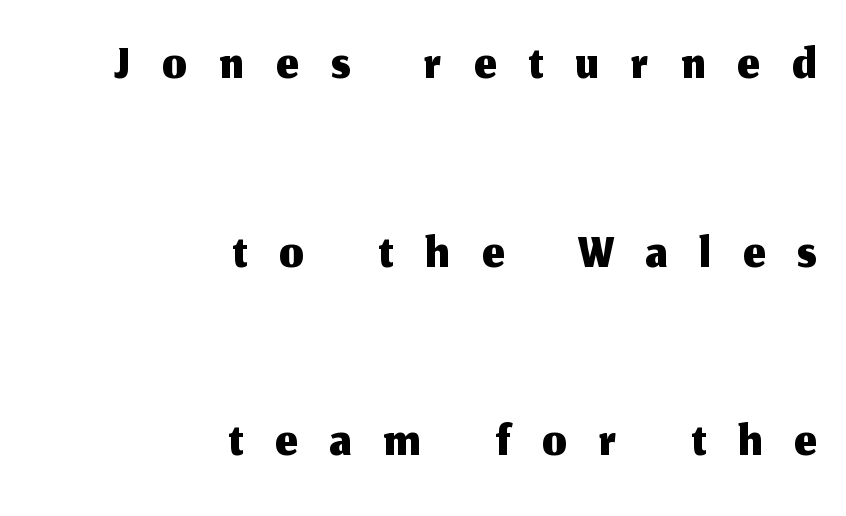
{"serif": "no", "italic": "no", "width": "normal", "stroke_contrast": "medium", "x_height": "medium", "monospaced": "no", "underline": "no", "align": "right", "line_spacing": "loose", "line_spacing_ratio": 2.45, "letter_spacing": "wide", "letter_spacing_em": 0.42, "glyph_px": 77}
